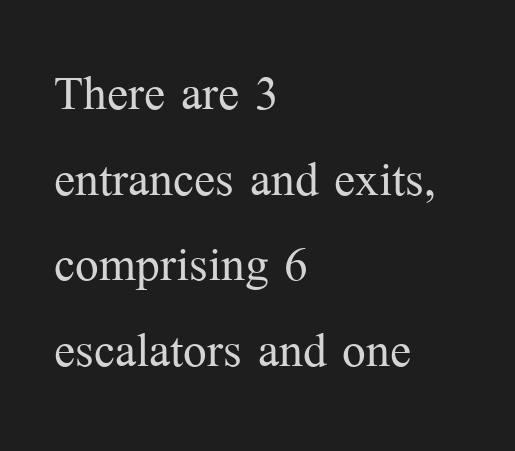
The line-height multiplier appears to be the usual default. Do the characters align in a grid? No, the font is proportional. The rag falls on the right side of this text block. These lines are composed in type with serifs.
